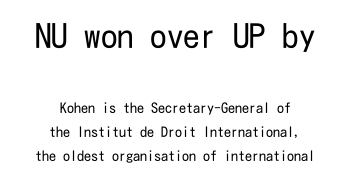
The image shows 33 px regular-weight, condensed sans-serif type, upright; set centered, normal line spacing (1.7x), normal letter spacing, not underlined; the first (top) block is 2.36x larger; low stroke contrast and a medium x-height.
